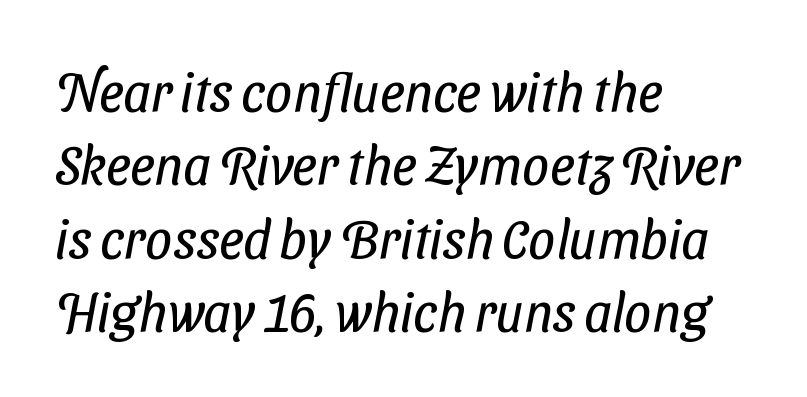
The image shows 54 px regular-weight, condensed sans-serif type; set left-aligned, normal line spacing (1.36x), normal letter spacing, not underlined; low stroke contrast and a medium x-height.
